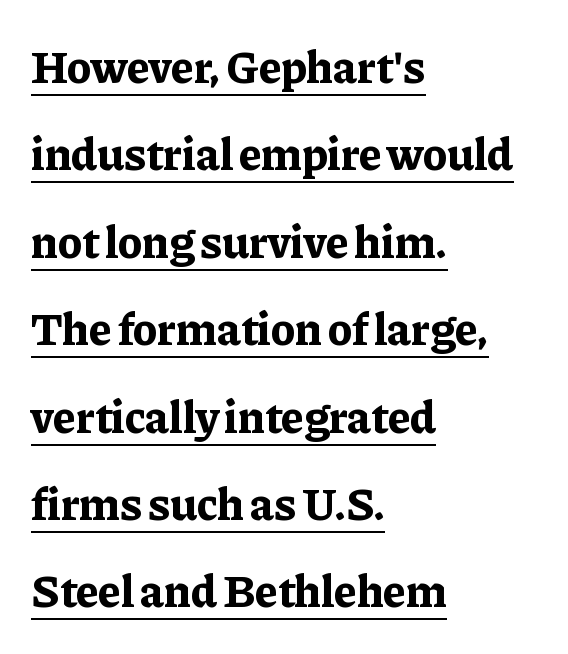
Q: Is the text bold? A: Yes.
Q: Is the text italic (slanted)? A: No, it is upright.
Q: Is the typeface a serif or a sans-serif typeface? A: Serif.
Q: Is the text underlined? A: Yes.
Q: How is the paragraph aligned? A: Left-aligned.
Q: Is the spacing between letters normal or unusually wide? A: Normal.
Q: Is the spacing between lines tight, normal or loose? A: Loose.
Q: Width (condensed, normal, or wide)? A: Normal.
Q: Stroke contrast? A: Low.
Q: x-height? A: Medium.
Q: Monospaced? A: No.
